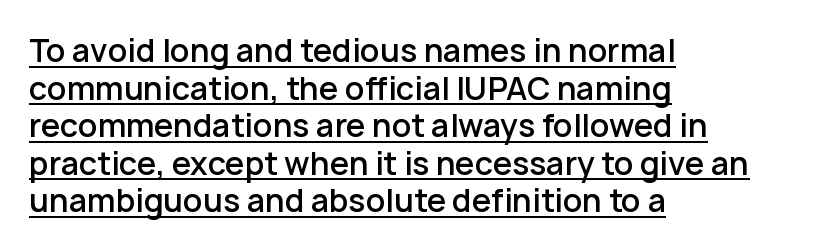
Q: Is the text bold? A: Semi-bold.
Q: Is the text italic (slanted)? A: No, it is upright.
Q: Is the typeface a serif or a sans-serif typeface? A: Sans-serif.
Q: Is the text underlined? A: Yes.
Q: How is the paragraph aligned? A: Left-aligned.
Q: Is the spacing between letters normal or unusually wide? A: Normal.
Q: Width (condensed, normal, or wide)? A: Normal.
Q: Stroke contrast? A: Low.
Q: x-height? A: Medium.
Q: Monospaced? A: No.
